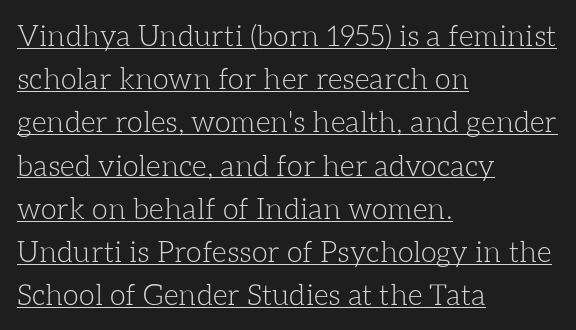
Q: Is the text bold? A: No.
Q: Is the text italic (slanted)? A: No, it is upright.
Q: Is the text underlined? A: Yes.
Q: How is the paragraph aligned? A: Left-aligned.
Q: Is the spacing between letters normal or unusually wide? A: Normal.
Q: Is the spacing between lines tight, normal or loose? A: Normal.
Q: Width (condensed, normal, or wide)? A: Normal.
Q: Stroke contrast? A: Low.
Q: x-height? A: Medium.
Q: Monospaced? A: No.
